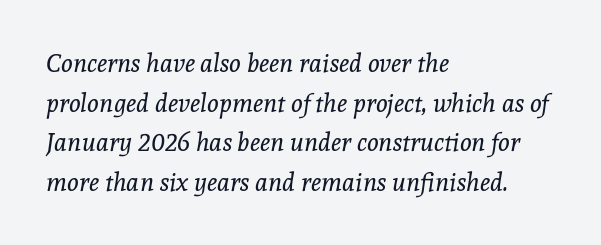
The image shows 25 px text type, italic (leaning right); set left-aligned, normal line spacing (1.59x), normal letter spacing, not underlined.
